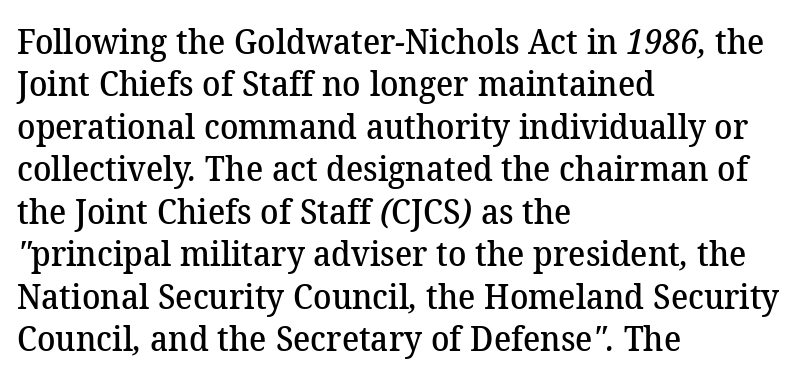
Q: Is the text bold? A: Semi-bold.
Q: Is the typeface a serif or a sans-serif typeface? A: Serif.
Q: Is the text underlined? A: No.
Q: How is the paragraph aligned? A: Left-aligned.
Q: Is the spacing between letters normal or unusually wide? A: Normal.
Q: Is the spacing between lines tight, normal or loose? A: Normal.
Q: Width (condensed, normal, or wide)? A: Normal.
Q: Stroke contrast? A: Medium.
Q: x-height? A: Medium.
Q: Monospaced? A: No.
